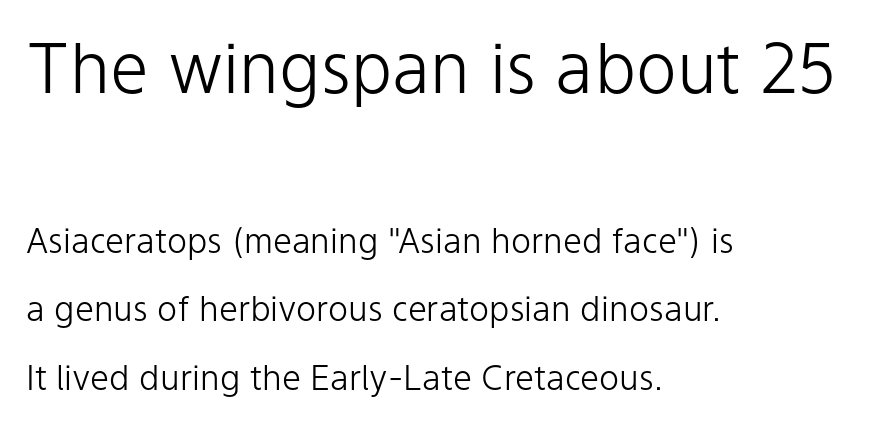
Tall strokes in this sample are plumb rather than angled. Nobody touched the tracking dial on this one. Quick note: underline off. What's the leading like? Stretched, with rows far apart.
